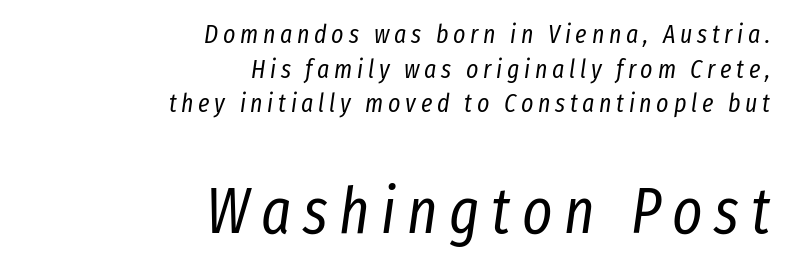
The image shows 64 px regular-weight, condensed type, italic (leaning right); set right-aligned, normal line spacing (1.33x), not underlined; the second (bottom) block is 2.46x larger; low stroke contrast and a medium x-height.
